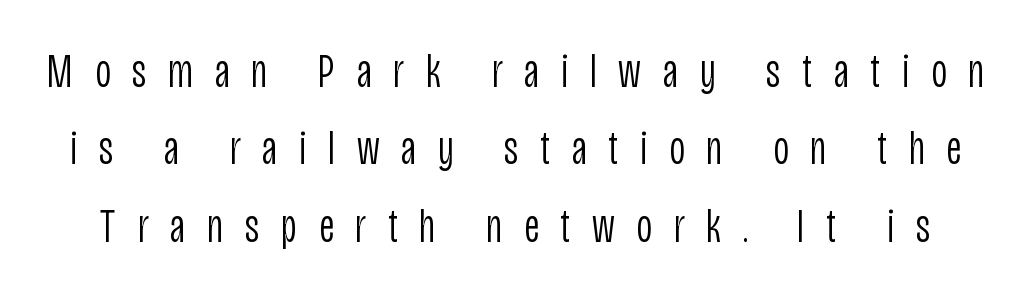
Q: Is the text bold? A: No.
Q: Is the text italic (slanted)? A: No, it is upright.
Q: Is the typeface a serif or a sans-serif typeface? A: Sans-serif.
Q: Is the text underlined? A: No.
Q: Is the spacing between letters normal or unusually wide? A: Unusually wide.
Q: Is the spacing between lines tight, normal or loose? A: Normal.
Q: Width (condensed, normal, or wide)? A: Condensed.
Q: Stroke contrast? A: Low.
Q: x-height? A: Large.
Q: Monospaced? A: No.
